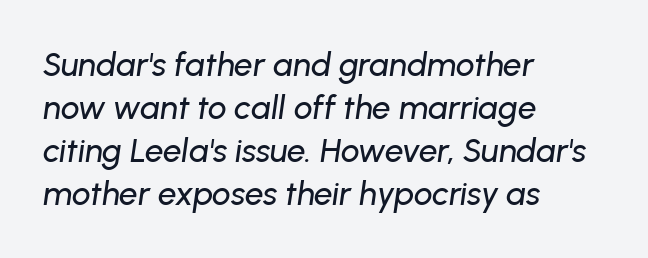
The image shows 33 px text type, italic (leaning right); set left-aligned, normal line spacing (1.3x), normal letter spacing, not underlined; low stroke contrast and a medium x-height.
